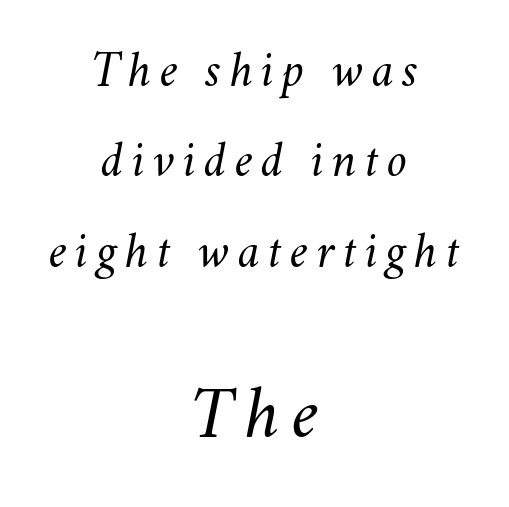
{"italic": "yes", "lean": "right", "slant_degrees": 11, "bold": "no", "weight": "light", "width": "normal", "stroke_contrast": "medium", "x_height": "small", "monospaced": "no", "underline": "no", "align": "center", "line_spacing_ratio": 1.77, "larger_block": "second", "size_ratio": 1.49, "glyph_px": 76}
